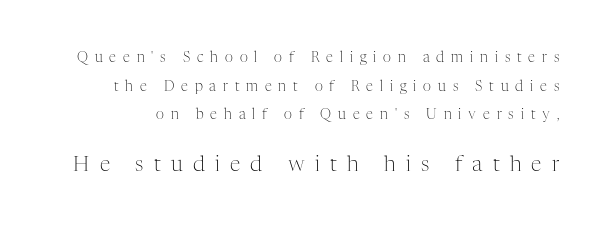
The foot of each line stays bare and open. This block would shrink considerably if given ordinary leading; it's expanded now. Someone cranked the tracking dial way up on this one. Which of the two is more prominent by size? The second, at the bottom. Caption: face not bold, strokes unweighted.
